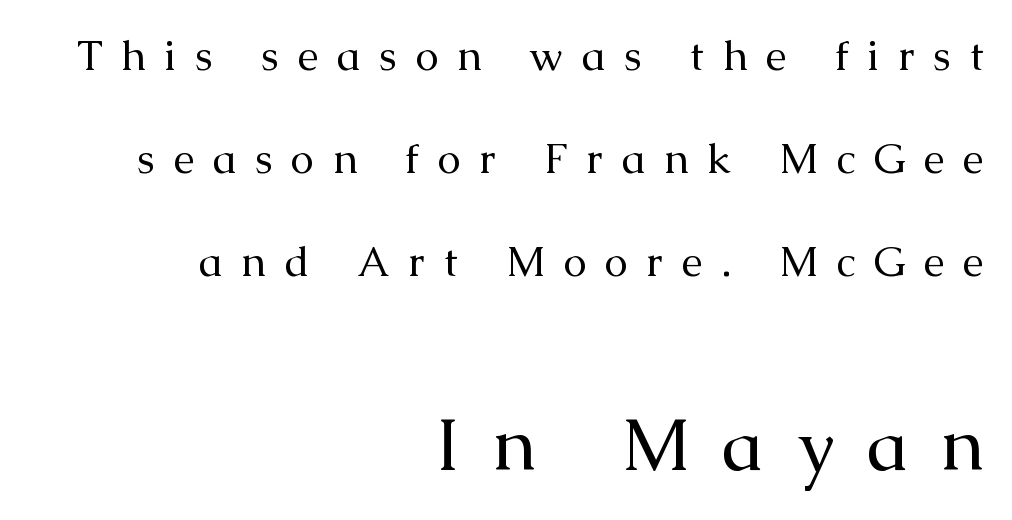
Q: Is the text bold? A: No.
Q: Is the text italic (slanted)? A: No, it is upright.
Q: Is the typeface a serif or a sans-serif typeface? A: Serif.
Q: Is the text underlined? A: No.
Q: How is the paragraph aligned? A: Right-aligned.
Q: Is the spacing between letters normal or unusually wide? A: Unusually wide.
Q: Is the spacing between lines tight, normal or loose? A: Loose.
Q: Which block of text is set in a larger size, the first (top) or the second (bottom)? A: The second (bottom) one.
Q: Width (condensed, normal, or wide)? A: Normal.
Q: Stroke contrast? A: Medium.
Q: x-height? A: Medium.
Q: Monospaced? A: No.
